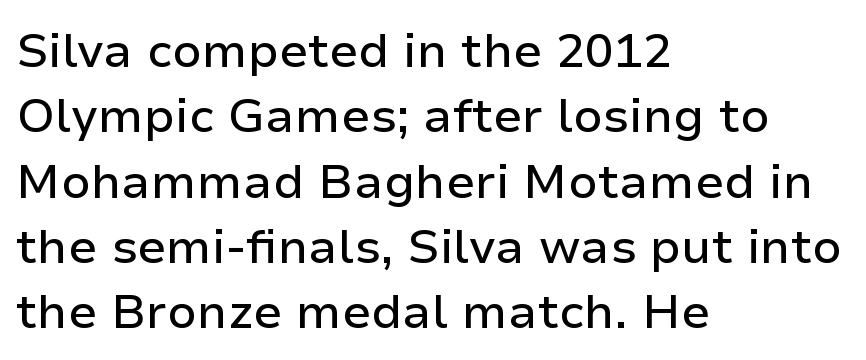
{"serif": "no", "italic": "no", "width": "normal", "stroke_contrast": "low", "x_height": "medium", "monospaced": "no", "underline": "no", "align": "left", "line_spacing": "normal", "line_spacing_ratio": 1.36, "letter_spacing": "normal", "letter_spacing_em": 0.0, "glyph_px": 48}
